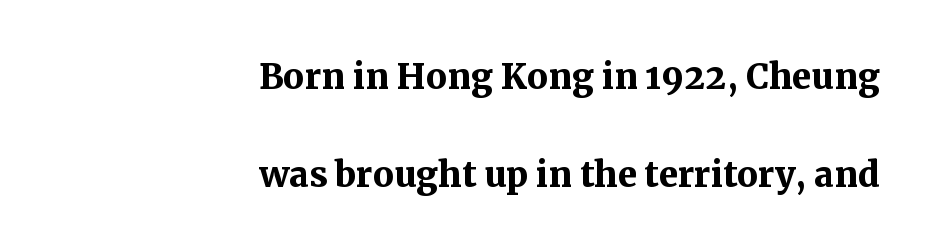
{"serif": "yes", "italic": "no", "bold": "yes", "weight": "semibold", "width": "normal", "stroke_contrast": "medium", "x_height": "medium", "monospaced": "no", "underline": "no", "align": "right", "line_spacing": "loose", "line_spacing_ratio": 2.09, "letter_spacing": "normal", "letter_spacing_em": 0.0, "glyph_px": 47}
